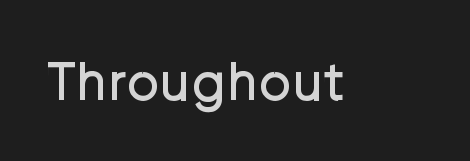
Check where the strokes stop: nothing finishes them off — pure sans. The rendering keeps characters at their native spacing. Lines of text with bare space underneath. No extra ink here — the face is not bold. You could not count columns in this text — the font is proportionally spaced. The axis of the letterforms is exactly vertical.
